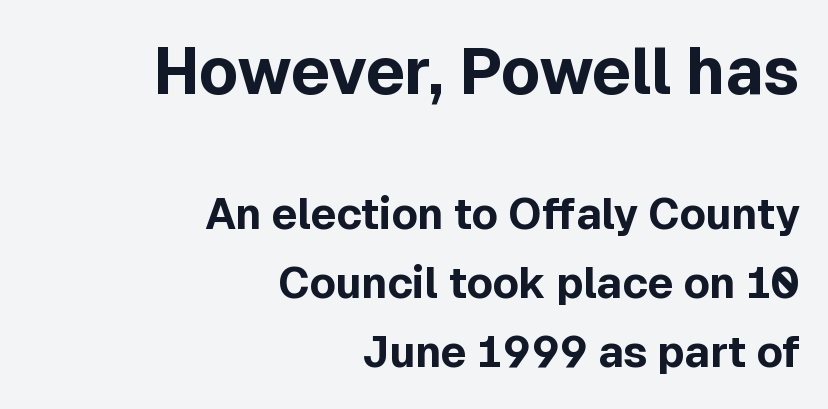
{"serif": "no", "italic": "no", "bold": "yes", "weight": "bold", "width": "normal", "x_height": "medium", "monospaced": "no", "underline": "no", "align": "right", "line_spacing": "normal", "line_spacing_ratio": 1.61, "letter_spacing": "normal", "letter_spacing_em": 0.0, "larger_block": "first", "size_ratio": 1.51, "glyph_px": 65}
